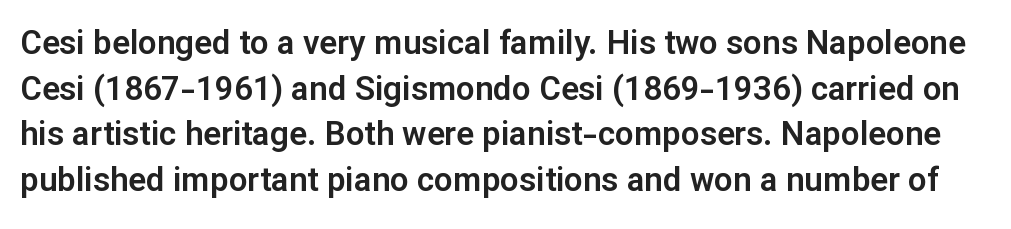
Bare-footed words on every line. How are the letters spaced? Ordinarily, with no added tracking. A typesetter would call this leading conventional body-copy spacing. The type sits square on the baseline with zero lean. The glyphs in this specimen are sans serif.
